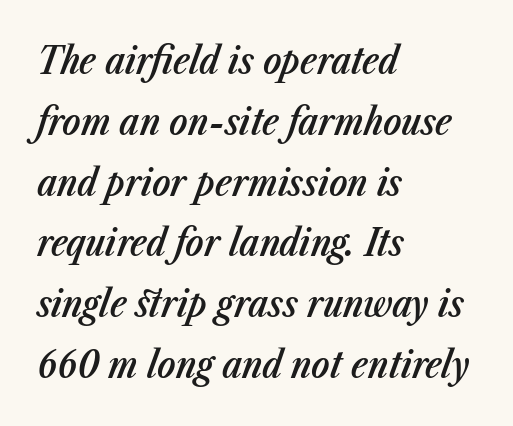
Q: Is the text bold? A: Semi-bold.
Q: Is the text italic (slanted)? A: Yes, it leans right by about 23 degrees.
Q: Is the text underlined? A: No.
Q: How is the paragraph aligned? A: Left-aligned.
Q: Is the spacing between letters normal or unusually wide? A: Normal.
Q: Is the spacing between lines tight, normal or loose? A: Normal.
Q: Width (condensed, normal, or wide)? A: Condensed.
Q: Stroke contrast? A: Low.
Q: x-height? A: Medium.
Q: Monospaced? A: No.
